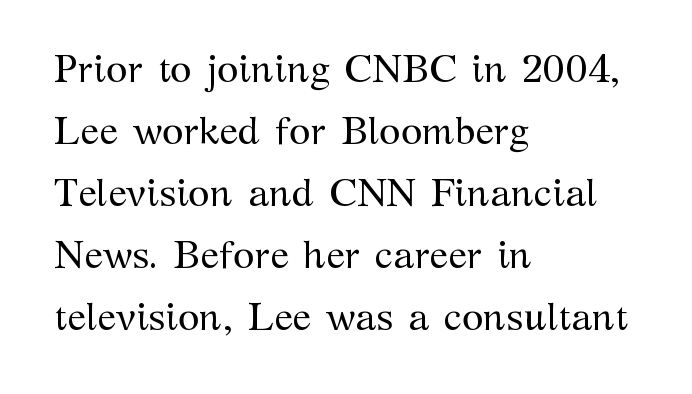
The image shows 39 px regular-weight serif type, upright; set left-aligned, normal line spacing (1.59x), normal letter spacing, not underlined; medium stroke contrast and a medium x-height.
